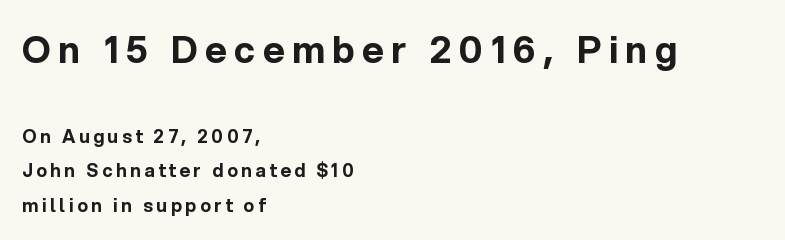
The image shows 37 px bold sans-serif type, upright; set left-aligned, loose line spacing (1.92x), unusually wide letter spacing (+0.2 em), not underlined; the first (top) block is 2.06x larger; a medium x-height.
